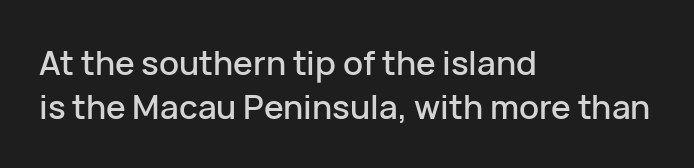
The image shows 33 px sans-serif type, upright; set left-aligned, normal line spacing (1.32x), normal letter spacing, not underlined; low stroke contrast and a medium x-height.
